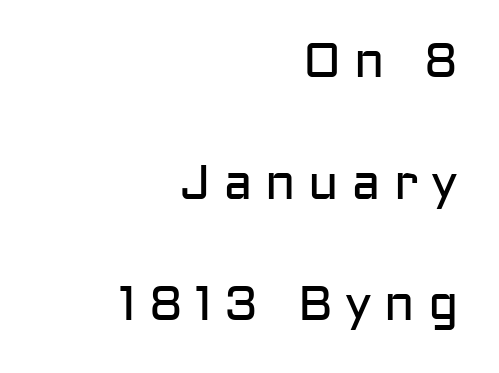
Q: Is the text bold? A: No.
Q: Is the text italic (slanted)? A: No, it is upright.
Q: Is the typeface a serif or a sans-serif typeface? A: Sans-serif.
Q: Is the text underlined? A: No.
Q: How is the paragraph aligned? A: Right-aligned.
Q: Is the spacing between letters normal or unusually wide? A: Unusually wide.
Q: Is the spacing between lines tight, normal or loose? A: Loose.
Q: Width (condensed, normal, or wide)? A: Normal.
Q: Stroke contrast? A: Low.
Q: x-height? A: Medium.
Q: Monospaced? A: No.
